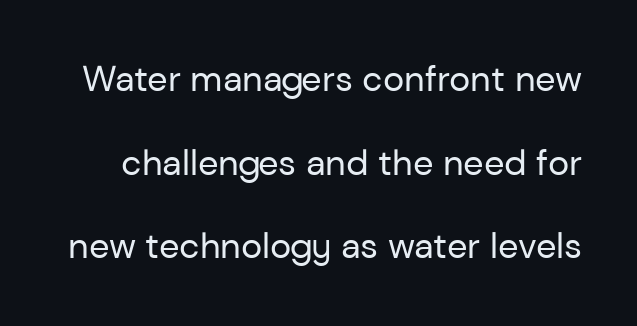
The image shows 36 px regular-weight sans-serif type, upright; set loose line spacing (2.32x), normal letter spacing, not underlined; low stroke contrast and a medium x-height.
